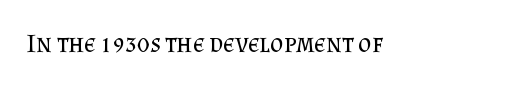
The image shows 26 px text type, upright; set normal letter spacing, not underlined.
